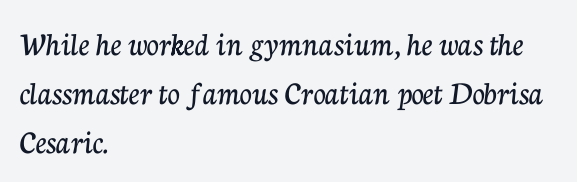
Glyph-to-glyph distance matches everyday printed text. Note: serifs present on the glyphs. The paragraph has a hard left edge and a soft right edge. The rendering uses natural spacing where letterforms have individual widths.
